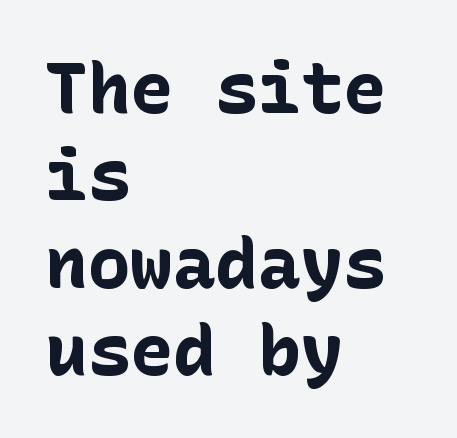
The image shows 71 px bold sans-serif type, upright; set left-aligned, line spacing 1.23x, normal letter spacing, not underlined; low stroke contrast and a medium x-height.
